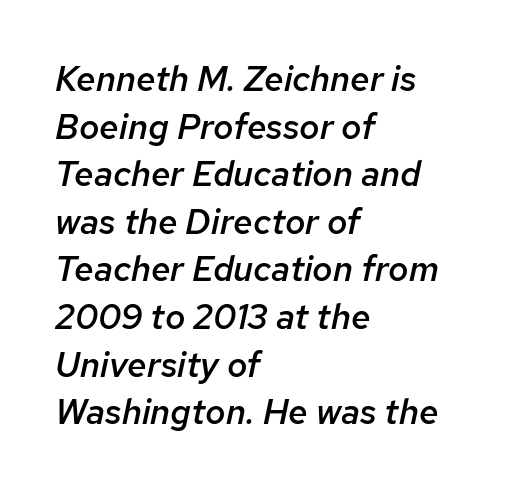
The image shows 35 px semibold type, italic (leaning right); set left-aligned, normal line spacing (1.36x), normal letter spacing, not underlined; low stroke contrast and a medium x-height.
